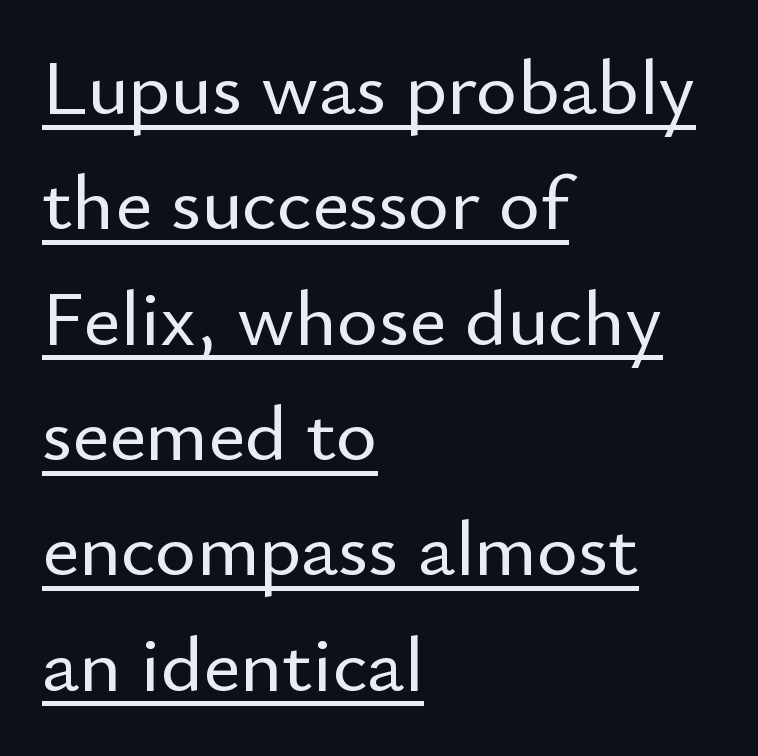
Q: Is the text italic (slanted)? A: No, it is upright.
Q: Is the typeface a serif or a sans-serif typeface? A: Sans-serif.
Q: Is the text underlined? A: Yes.
Q: How is the paragraph aligned? A: Left-aligned.
Q: Is the spacing between letters normal or unusually wide? A: Normal.
Q: Is the spacing between lines tight, normal or loose? A: Normal.
Q: Width (condensed, normal, or wide)? A: Normal.
Q: Stroke contrast? A: Low.
Q: x-height? A: Small.
Q: Monospaced? A: No.
